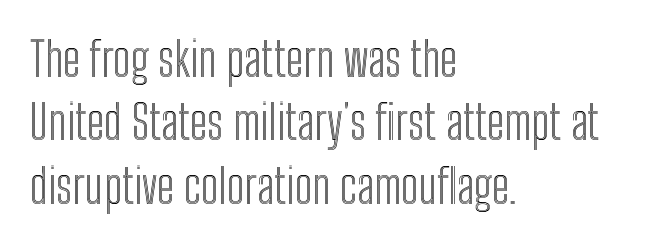
{"italic": "no", "width": "condensed", "x_height": "medium", "monospaced": "no", "underline": "no", "align": "left", "line_spacing": "normal", "line_spacing_ratio": 1.35, "letter_spacing": "normal", "letter_spacing_em": 0.0, "glyph_px": 47}
